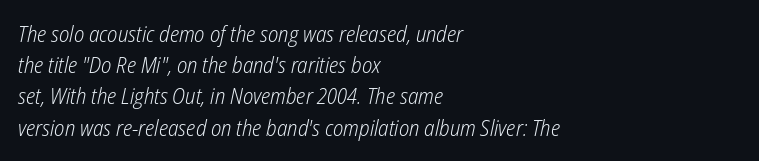
Q: Is the text bold? A: No.
Q: Is the text italic (slanted)? A: Yes, it leans right by about 12 degrees.
Q: Is the text underlined? A: No.
Q: How is the paragraph aligned? A: Left-aligned.
Q: Is the spacing between letters normal or unusually wide? A: Normal.
Q: Is the spacing between lines tight, normal or loose? A: Normal.
